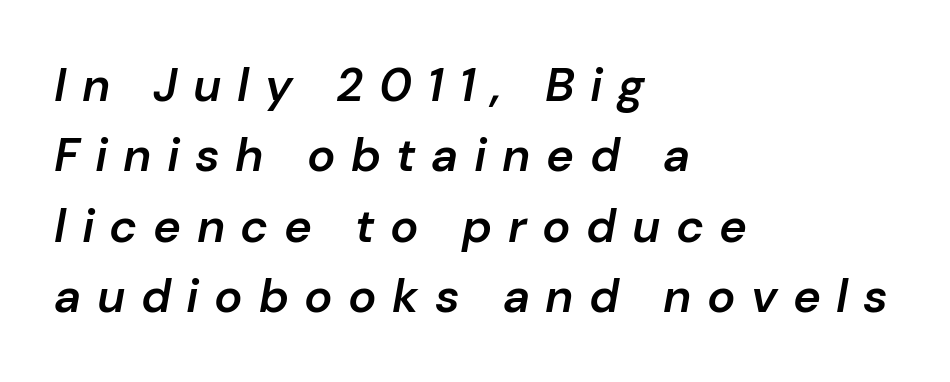
{"italic": "yes", "lean": "right", "slant_degrees": 10, "bold": "semi", "weight": "semibold", "width": "normal", "stroke_contrast": "low", "x_height": "medium", "monospaced": "no", "underline": "no", "align": "left", "line_spacing": "normal", "line_spacing_ratio": 1.5, "letter_spacing": "wide", "letter_spacing_em": 0.33, "glyph_px": 47}
